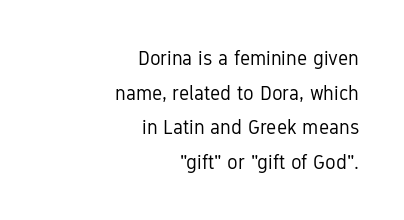
Q: Is the text bold? A: No.
Q: Is the text italic (slanted)? A: No, it is upright.
Q: Is the text underlined? A: No.
Q: How is the paragraph aligned? A: Right-aligned.
Q: Is the spacing between letters normal or unusually wide? A: Normal.
